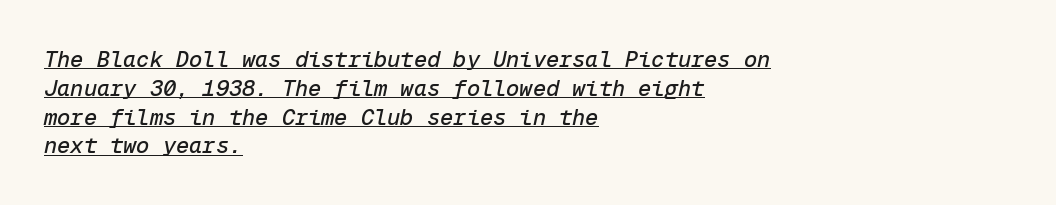
The image shows 22 px text type, italic (leaning right); set left-aligned, normal line spacing (1.31x), normal letter spacing, underlined.
